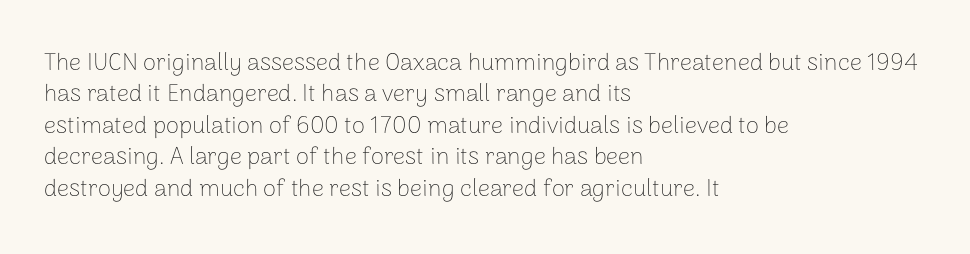
The image shows 24 px text type, upright; set left-aligned, normal line spacing (1.31x), normal letter spacing, not underlined.
